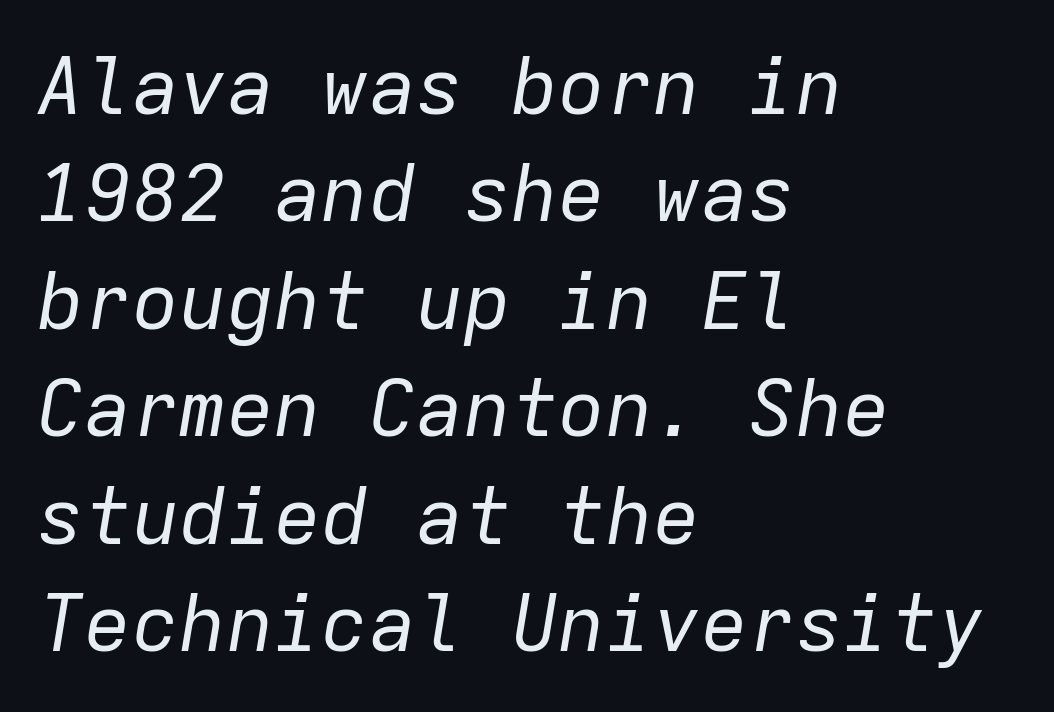
Here the designer chose a console-style face with uniform glyph widths. Compared with ordinary roman type, these characters are visibly tilted. Rows of type keep a routine distance in the vertical direction. A bare baseline throughout the passage. Is the type heavy? It reads as light-to-regular instead.
